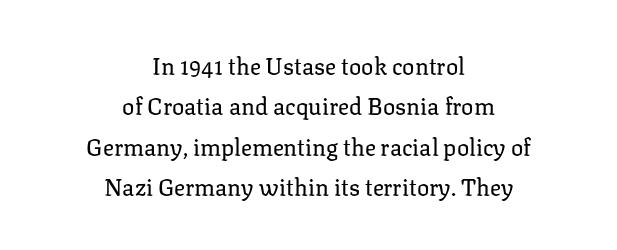
{"italic": "no", "bold": "no", "underline": "no", "align": "center", "line_spacing_ratio": 1.76, "letter_spacing": "normal", "letter_spacing_em": 0.0, "glyph_px": 23}
